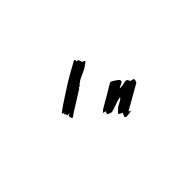
{"serif": "no", "width": "condensed", "stroke_contrast": "low", "x_height": "medium", "monospaced": "no", "underline": "no", "letter_spacing": "wide", "letter_spacing_em": 0.34, "glyph_px": 74}
